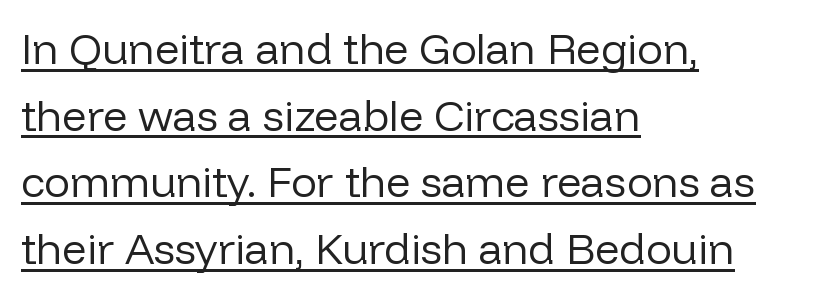
{"serif": "no", "italic": "no", "bold": "no", "weight": "regular", "width": "normal", "stroke_contrast": "low", "x_height": "medium", "monospaced": "no", "underline": "yes", "align": "left", "line_spacing": "normal", "line_spacing_ratio": 1.55, "letter_spacing": "normal", "letter_spacing_em": 0.0, "glyph_px": 43}
